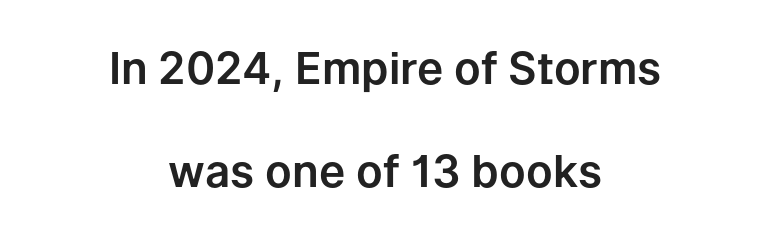
These lines are composed in type without serifs. The lines in this sample share a center point and differ in where they start and stop. When letters stand straight like this, we call the style roman or upright. Plain, unruled lines of type. One glance says open: line gaps are wider than usual.
